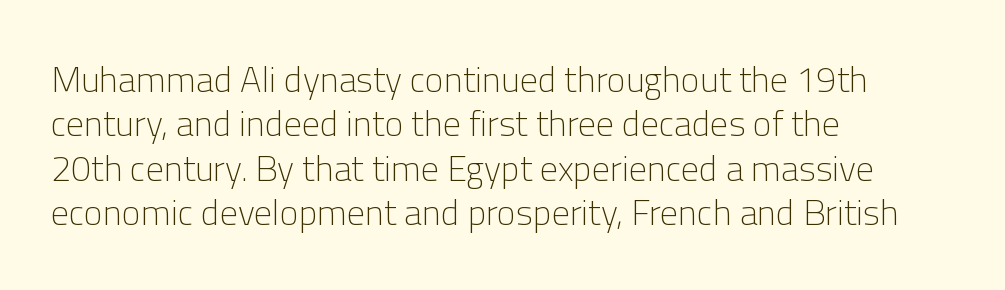
Caption: standard tracking, unaltered. The words here are not underlined. Weight class: somewhere from thin through regular. Line starts are locked; line ends wander. The glyphs in this specimen are sans serif. You could not count columns in this text — the font is proportionally spaced.
